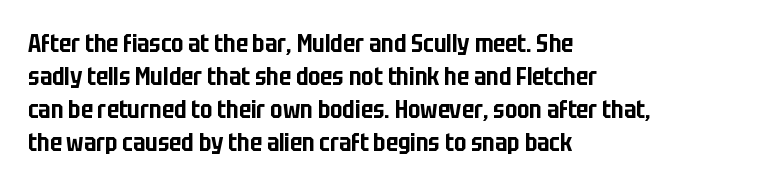
Q: Is the text italic (slanted)? A: No, it is upright.
Q: Is the text underlined? A: No.
Q: How is the paragraph aligned? A: Left-aligned.
Q: Is the spacing between letters normal or unusually wide? A: Normal.
Q: Is the spacing between lines tight, normal or loose? A: Normal.
